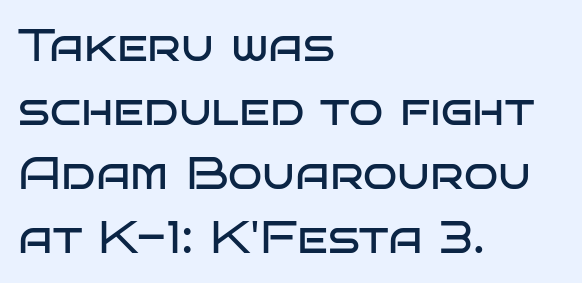
{"serif": "no", "italic": "no", "bold": "no", "weight": "regular", "width": "wide", "stroke_contrast": "low", "x_height": "large", "monospaced": "no", "underline": "no", "align": "left", "line_spacing": "normal", "line_spacing_ratio": 1.42, "letter_spacing": "normal", "letter_spacing_em": 0.0, "glyph_px": 45}
